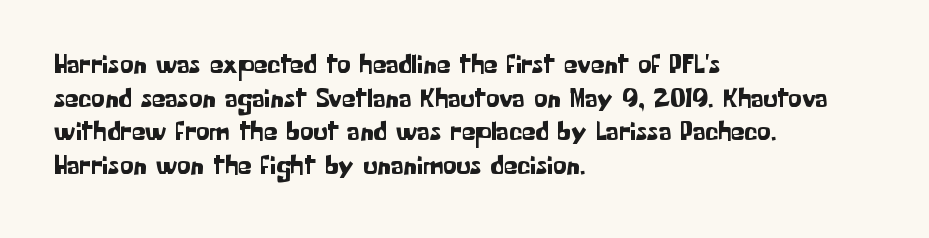
{"italic": "no", "underline": "no", "align": "left", "line_spacing": "normal", "line_spacing_ratio": 1.25, "letter_spacing": "normal", "letter_spacing_em": 0.0, "glyph_px": 27}
